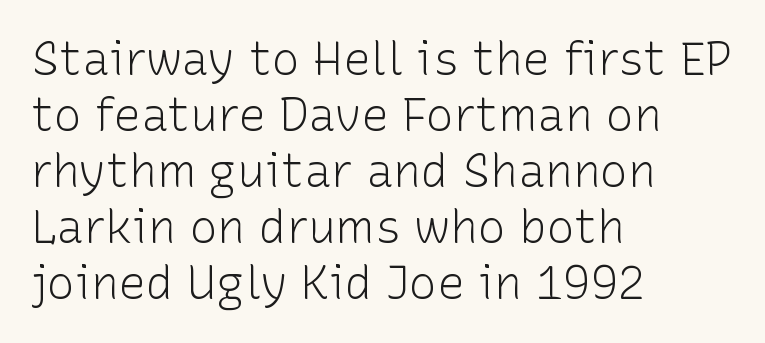
Q: Is the text bold? A: No.
Q: Is the text italic (slanted)? A: No, it is upright.
Q: Is the typeface a serif or a sans-serif typeface? A: Sans-serif.
Q: Is the text underlined? A: No.
Q: How is the paragraph aligned? A: Left-aligned.
Q: Is the spacing between letters normal or unusually wide? A: Normal.
Q: Width (condensed, normal, or wide)? A: Normal.
Q: Stroke contrast? A: Low.
Q: x-height? A: Medium.
Q: Monospaced? A: No.
